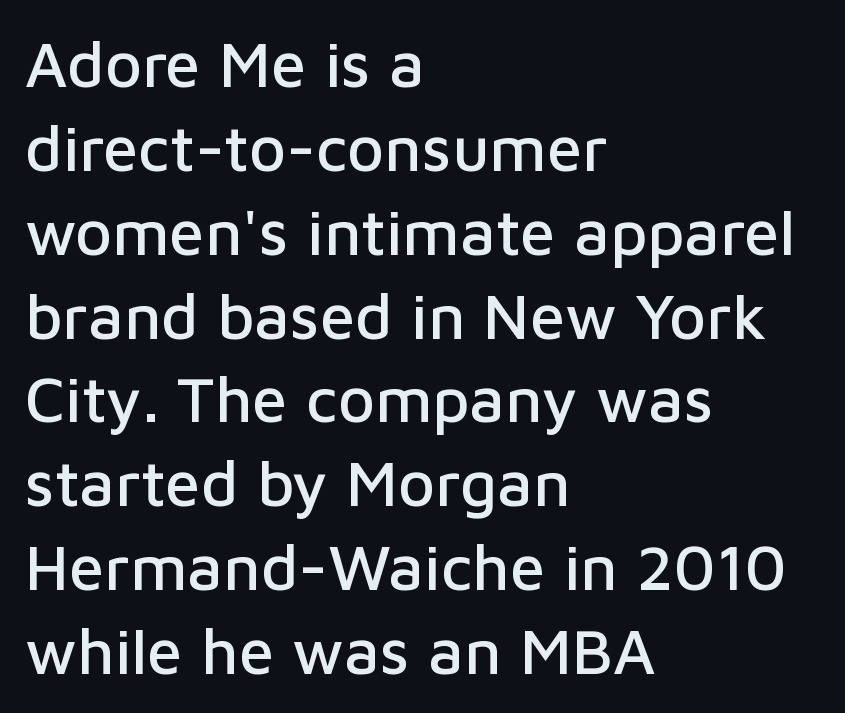
Q: Is the text italic (slanted)? A: No, it is upright.
Q: Is the typeface a serif or a sans-serif typeface? A: Sans-serif.
Q: Is the text underlined? A: No.
Q: How is the paragraph aligned? A: Left-aligned.
Q: Is the spacing between letters normal or unusually wide? A: Normal.
Q: Is the spacing between lines tight, normal or loose? A: Normal.
Q: Width (condensed, normal, or wide)? A: Normal.
Q: Stroke contrast? A: Low.
Q: x-height? A: Medium.
Q: Monospaced? A: No.
